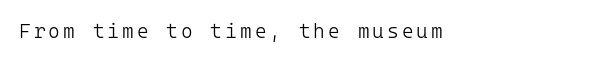
{"italic": "no", "bold": "no", "underline": "no", "glyph_px": 20}
